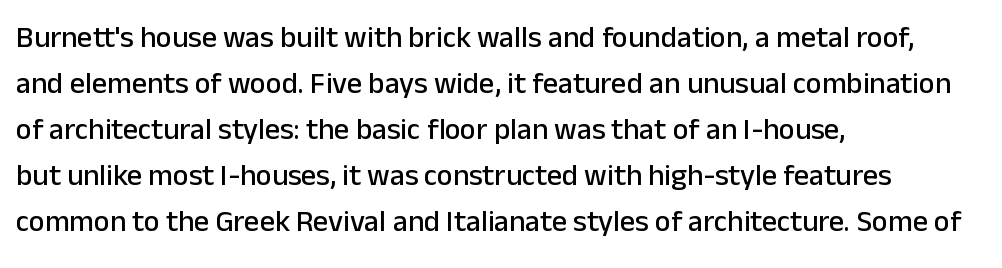
The image shows 30 px sans-serif type, upright; set left-aligned, normal line spacing (1.53x), normal letter spacing, not underlined; low stroke contrast and a medium x-height.
